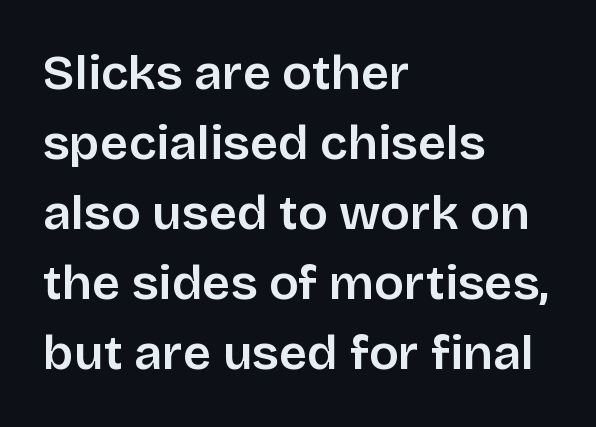
{"serif": "no", "italic": "no", "bold": "semi", "weight": "semibold", "width": "normal", "stroke_contrast": "low", "x_height": "large", "monospaced": "no", "underline": "no", "align": "left", "line_spacing": "normal", "line_spacing_ratio": 1.43, "letter_spacing": "normal", "letter_spacing_em": 0.0, "glyph_px": 49}
